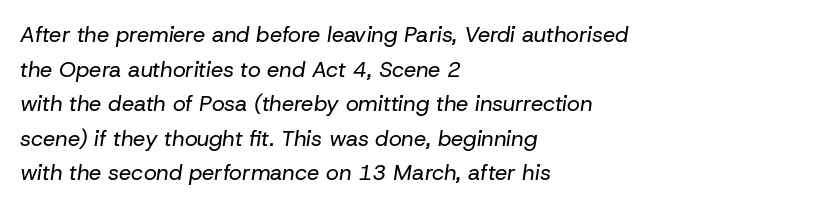
The image shows 22 px text type, italic (leaning right); set left-aligned, normal line spacing (1.57x), normal letter spacing, not underlined.
